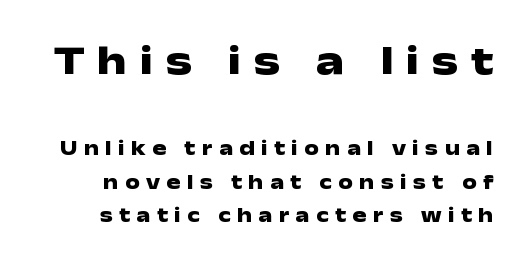
Notice how descenders clear the ascenders below comfortably — that's standard leading. The string is rendered with underlining switched off. The block sitting higher on the canvas is the one with enlarged characters. You could not count columns in this text — the font is proportionally spaced. The glyphs in this specimen are sans serif. The horizontal fit of the characters is loose and conspicuously gappy.
